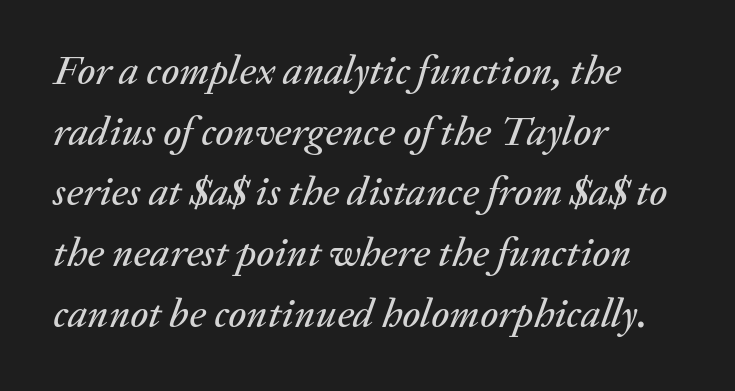
{"italic": "yes", "lean": "right", "slant_degrees": 20, "width": "normal", "stroke_contrast": "medium", "x_height": "medium", "monospaced": "no", "underline": "no", "align": "left", "line_spacing": "normal", "line_spacing_ratio": 1.48, "letter_spacing": "normal", "letter_spacing_em": 0.0, "glyph_px": 41}
